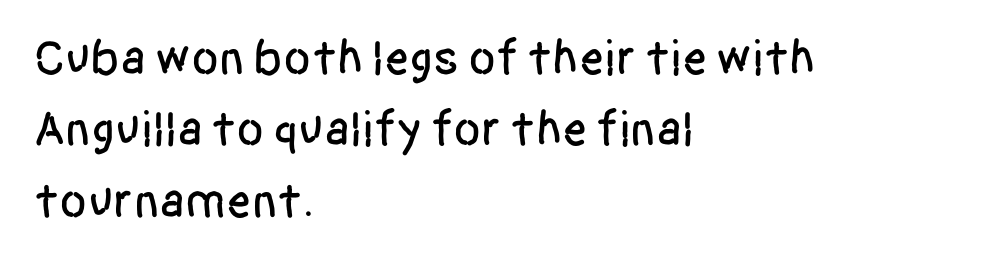
Q: Is the text italic (slanted)? A: No, it is upright.
Q: Is the typeface a serif or a sans-serif typeface? A: Sans-serif.
Q: Is the text underlined? A: No.
Q: How is the paragraph aligned? A: Left-aligned.
Q: Is the spacing between letters normal or unusually wide? A: Normal.
Q: Is the spacing between lines tight, normal or loose? A: Normal.
Q: Width (condensed, normal, or wide)? A: Condensed.
Q: Stroke contrast? A: Low.
Q: x-height? A: Large.
Q: Monospaced? A: No.
